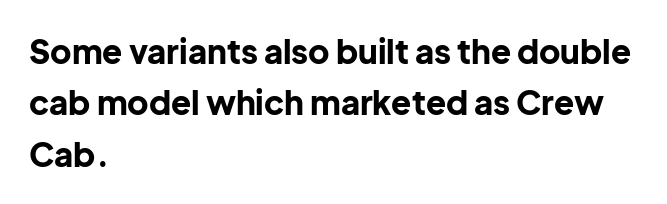
The specimen reads as upright at a glance. You can tell from the bare stems that sans-serif type was used. Successive baselines arrive at the customary interval. Words float on clear page, feet unadorned.
